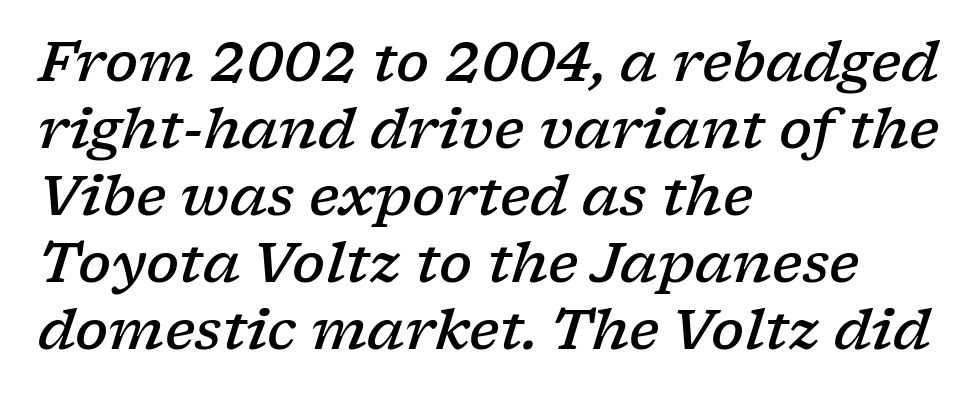
{"serif": "yes", "italic": "yes", "lean": "right", "slant_degrees": 17, "bold": "semi", "weight": "semibold", "width": "wide", "stroke_contrast": "low", "x_height": "medium", "monospaced": "no", "underline": "no", "align": "left", "line_spacing_ratio": 1.22, "letter_spacing": "normal", "letter_spacing_em": 0.0, "glyph_px": 55}
